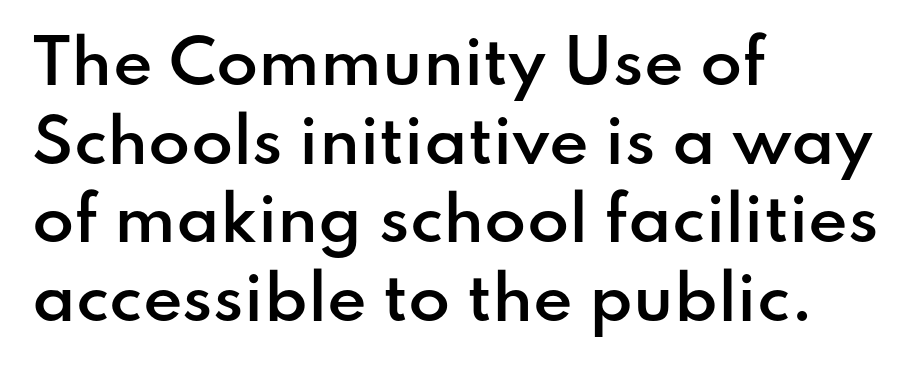
Q: Is the text bold? A: Semi-bold.
Q: Is the text italic (slanted)? A: No, it is upright.
Q: Is the typeface a serif or a sans-serif typeface? A: Sans-serif.
Q: Is the text underlined? A: No.
Q: How is the paragraph aligned? A: Left-aligned.
Q: Is the spacing between letters normal or unusually wide? A: Normal.
Q: Is the spacing between lines tight, normal or loose? A: Normal.
Q: Width (condensed, normal, or wide)? A: Normal.
Q: Stroke contrast? A: Low.
Q: x-height? A: Small.
Q: Monospaced? A: No.
